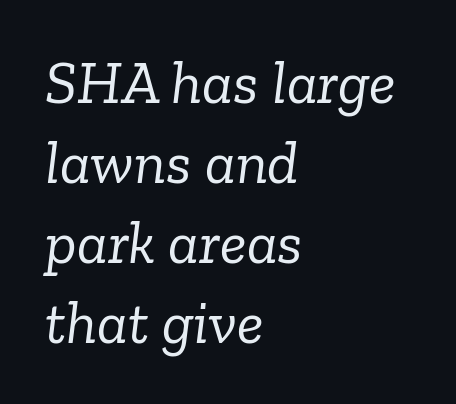
The passage shown has conventional tracking throughout. Each line starts at the same left margin while the right side varies. The passage shown is typed in a proportional face where columns would drift. Underlining? Definitely not there. The passage shown is typeset with a serif family.
